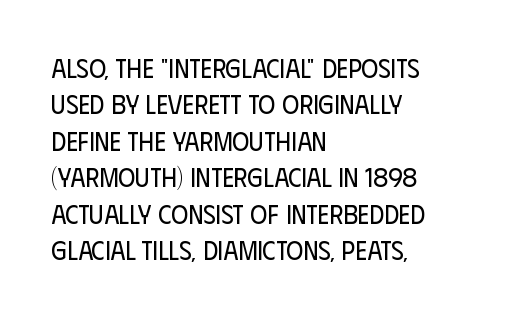
The image shows 26 px text type, upright; set left-aligned, normal line spacing (1.4x), normal letter spacing, not underlined.
